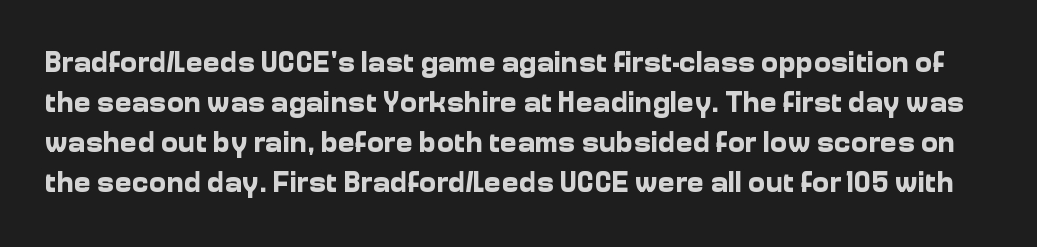
How heavy is the stroke? Heavy — this is a bold. I'd call this a sans setting — the letters go barefoot. Students, note that the glyphs here touch the page at normal intervals. The face used here is proportionally spaced, like ordinary book or web type. Rule under the text: the space is simply empty. Characters remain perfectly vertical along every line.
